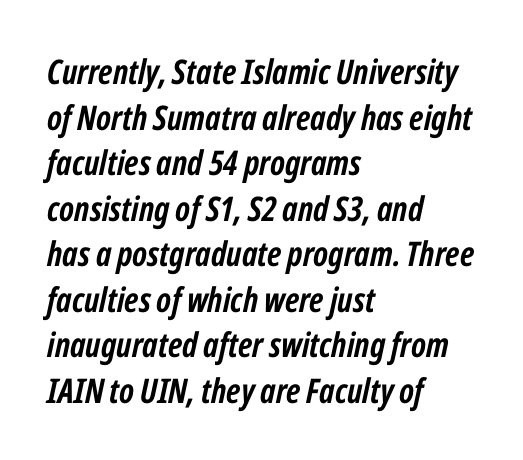
Each new line begins a customary step beneath the previous one. These lines are rendered in a variable-pitch font. Unmarked baselines from the first word to the last. A dark, heavy texture on the line: the type is bold. The line texture is even and compact thanks to regular tracking.
